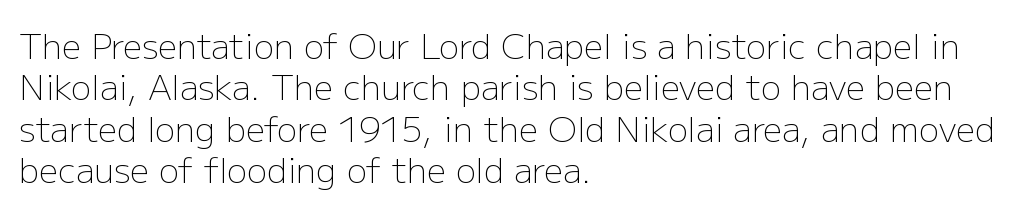
Notice how the passage keeps a crisp vertical edge on the left only. Inter-character spacing is left at the font's built-in metrics. Think of a printed novel: that variable character pitch is what you see here. Letters have the restrained weight of plain body copy at most. The rendering shows plain stroke endings on the letterforms — a sans-serif design. A typesetter would mark this as roman, not italic.
